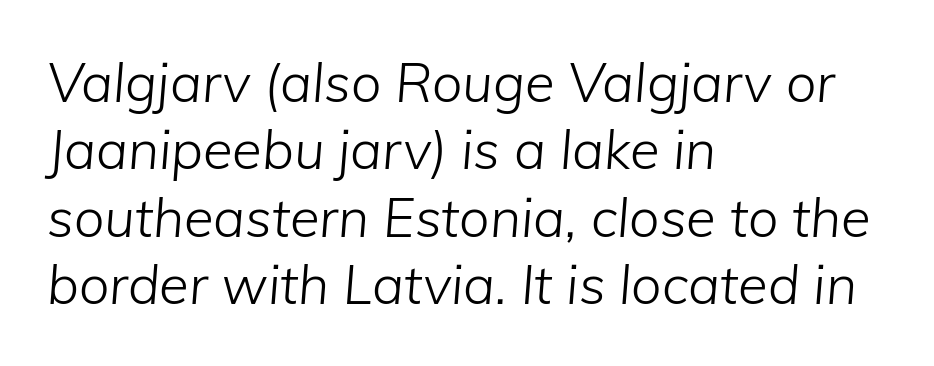
{"italic": "yes", "lean": "right", "slant_degrees": 5, "bold": "no", "weight": "light", "width": "normal", "stroke_contrast": "low", "x_height": "medium", "monospaced": "no", "underline": "no", "align": "left", "line_spacing": "normal", "line_spacing_ratio": 1.25, "letter_spacing": "normal", "letter_spacing_em": 0.0, "glyph_px": 54}
